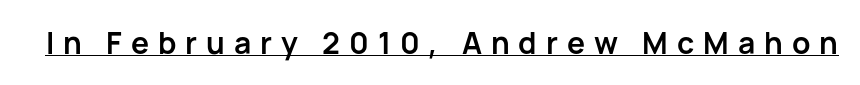
The image shows 30 px semibold sans-serif type, upright; set unusually wide letter spacing (+0.3 em), underlined; low stroke contrast and a medium x-height.
